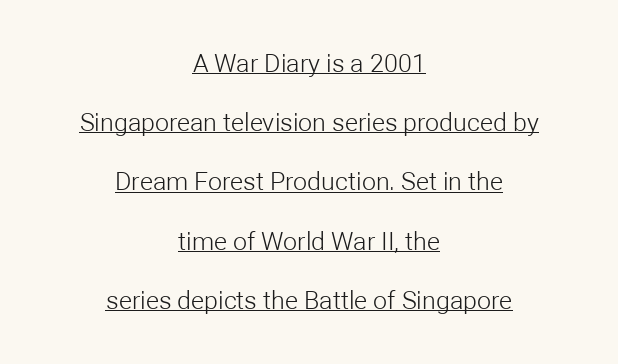
No heavy texture on the line: the type isn't bold. Upright lettering throughout. Notice how the passage keeps no hard edge, just a central spine. The string is rendered with underlining switched on. You could call the tracking neutral — neither tight nor loose.
